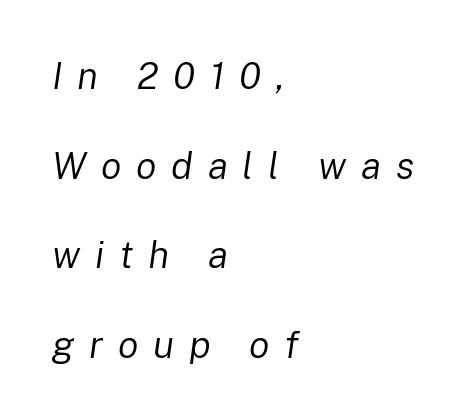
{"italic": "yes", "lean": "right", "slant_degrees": 8, "bold": "no", "weight": "regular", "width": "normal", "stroke_contrast": "low", "x_height": "medium", "monospaced": "no", "underline": "no", "align": "left", "line_spacing": "loose", "line_spacing_ratio": 2.36, "letter_spacing": "wide", "letter_spacing_em": 0.39, "glyph_px": 38}
